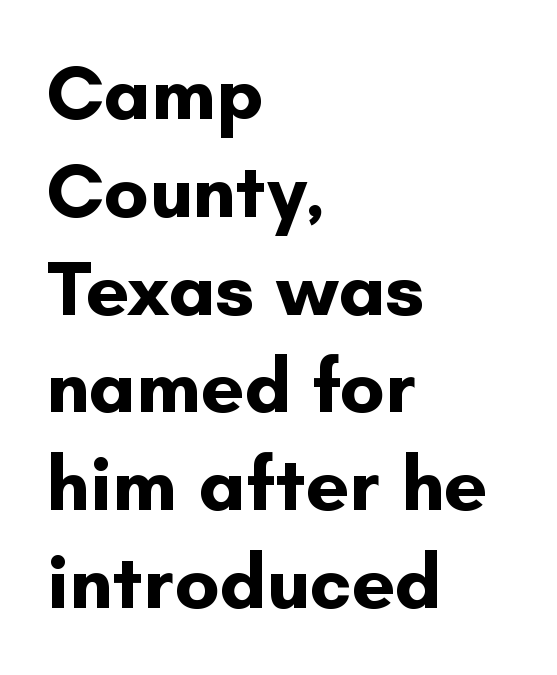
Observe the absence of serifs on each vertical stroke in this sample. Caption: multi-line text, flush left, ragged right. Proportional: the letters do not fall into vertical columns. You could call the tracking neutral — neither tight nor loose. It's the straight-up-and-down kind of type.
